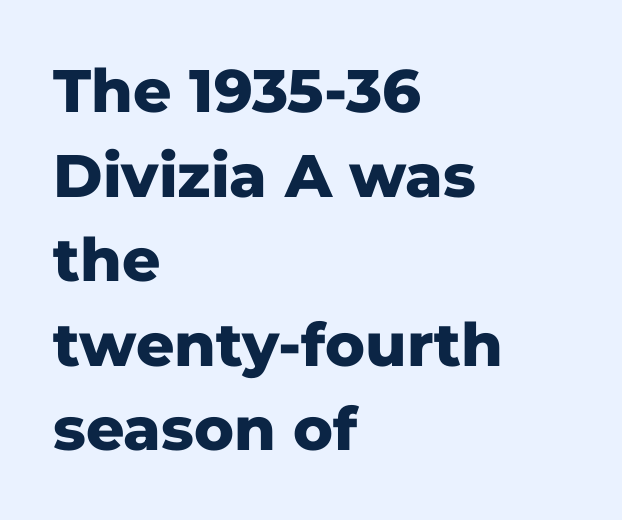
{"serif": "no", "italic": "no", "bold": "yes", "weight": "heavy", "width": "normal", "stroke_contrast": "low", "x_height": "medium", "monospaced": "no", "underline": "no", "align": "left", "line_spacing": "normal", "line_spacing_ratio": 1.41, "letter_spacing": "normal", "letter_spacing_em": 0.0, "glyph_px": 60}
